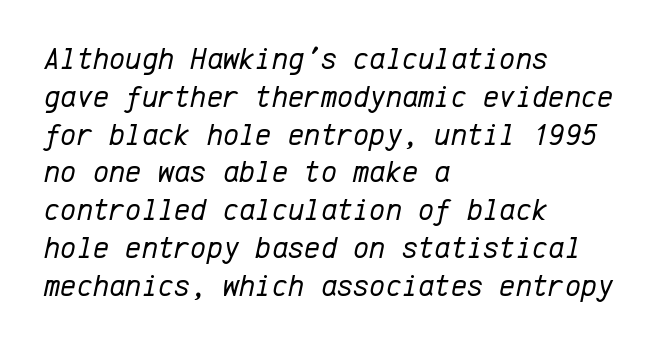
{"italic": "yes", "lean": "right", "slant_degrees": 12, "bold": "no", "weight": "regular", "width": "normal", "stroke_contrast": "low", "x_height": "medium", "monospaced": "yes", "underline": "no", "align": "left", "line_spacing_ratio": 1.22, "letter_spacing": "normal", "letter_spacing_em": 0.0, "glyph_px": 31}
